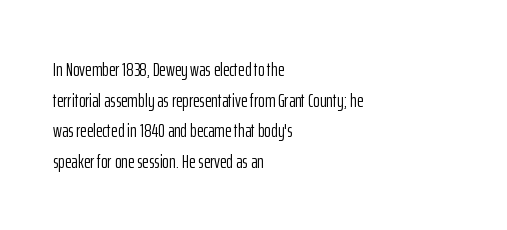
Q: Is the text bold? A: No.
Q: Is the text italic (slanted)? A: No, it is upright.
Q: Is the text underlined? A: No.
Q: How is the paragraph aligned? A: Left-aligned.
Q: Is the spacing between letters normal or unusually wide? A: Normal.
Q: Is the spacing between lines tight, normal or loose? A: Normal.
